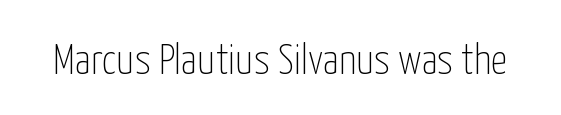
Q: Is the text bold? A: No.
Q: Is the text italic (slanted)? A: No, it is upright.
Q: Is the typeface a serif or a sans-serif typeface? A: Sans-serif.
Q: Is the text underlined? A: No.
Q: Is the spacing between letters normal or unusually wide? A: Normal.
Q: Width (condensed, normal, or wide)? A: Condensed.
Q: Stroke contrast? A: Low.
Q: x-height? A: Medium.
Q: Monospaced? A: No.
